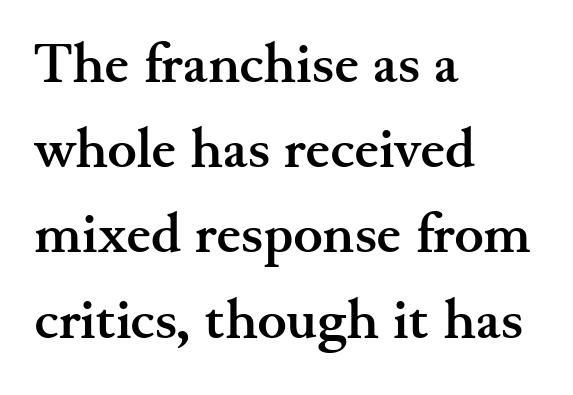
Q: Is the text bold? A: Yes.
Q: Is the text italic (slanted)? A: No, it is upright.
Q: Is the typeface a serif or a sans-serif typeface? A: Serif.
Q: Is the text underlined? A: No.
Q: How is the paragraph aligned? A: Left-aligned.
Q: Is the spacing between letters normal or unusually wide? A: Normal.
Q: Is the spacing between lines tight, normal or loose? A: Normal.
Q: Width (condensed, normal, or wide)? A: Wide.
Q: Stroke contrast? A: Medium.
Q: x-height? A: Small.
Q: Monospaced? A: No.
